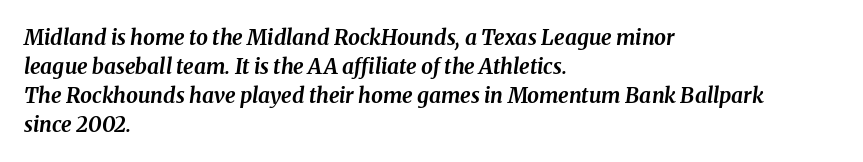
{"italic": "yes", "lean": "right", "slant_degrees": 8, "bold": "yes", "underline": "no", "align": "left", "line_spacing": "normal", "line_spacing_ratio": 1.38, "letter_spacing": "normal", "letter_spacing_em": 0.0, "glyph_px": 21}
